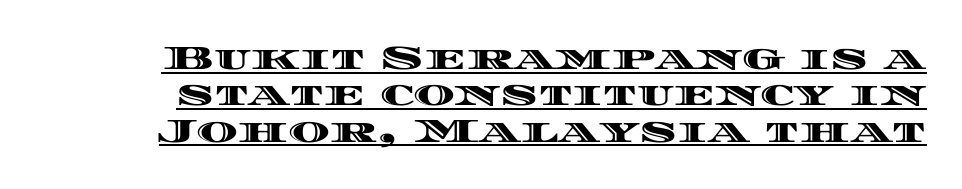
{"italic": "no", "width": "wide", "x_height": "large", "monospaced": "no", "underline": "yes", "line_spacing": "tight", "line_spacing_ratio": 1.04, "letter_spacing": "normal", "letter_spacing_em": 0.0, "glyph_px": 35}
